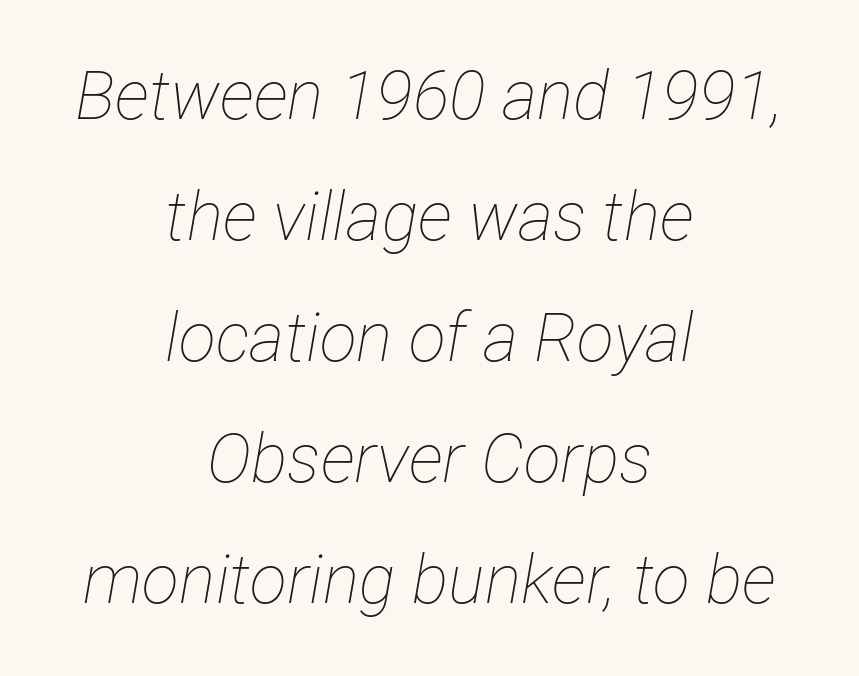
Each stroke keeps to a modest, everyday thickness or less. Words appear dense and cohesive because spacing is normal. The font's italic variant was chosen for this text. The paragraph has two soft edges and a firm central axis. Only glyphs here, with clear space below each row. Each letter keeps its own natural width here, so spacing adapts to shape.
